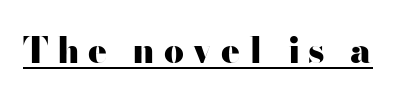
Q: Is the text bold? A: Yes.
Q: Is the text italic (slanted)? A: No, it is upright.
Q: Is the typeface a serif or a sans-serif typeface? A: Serif.
Q: Is the text underlined? A: Yes.
Q: Is the spacing between letters normal or unusually wide? A: Unusually wide.
Q: Width (condensed, normal, or wide)? A: Wide.
Q: Stroke contrast? A: High.
Q: x-height? A: Small.
Q: Monospaced? A: No.
